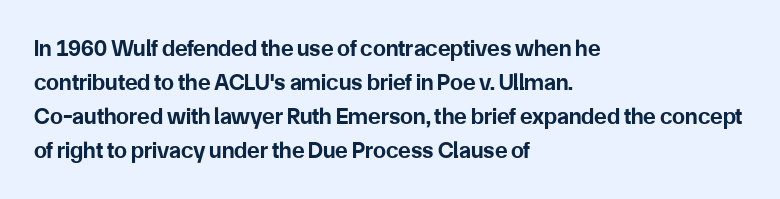
{"italic": "no", "bold": "yes", "underline": "no", "align": "left", "line_spacing": "normal", "line_spacing_ratio": 1.48, "letter_spacing": "normal", "letter_spacing_em": 0.0, "glyph_px": 23}
